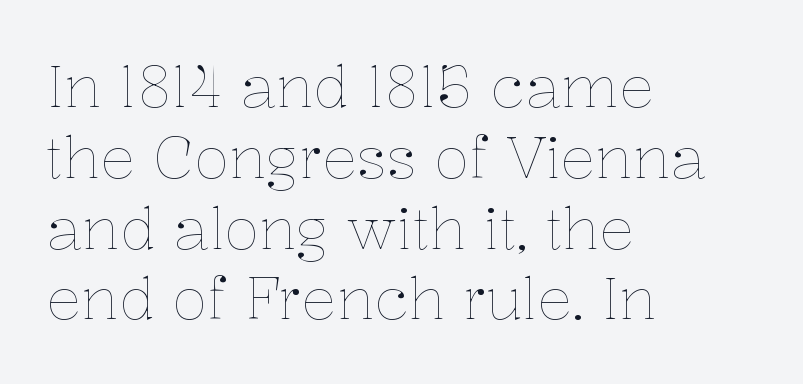
The image shows 58 px thin type, upright; set left-aligned, line spacing 1.22x, normal letter spacing, not underlined; low stroke contrast and a medium x-height.
